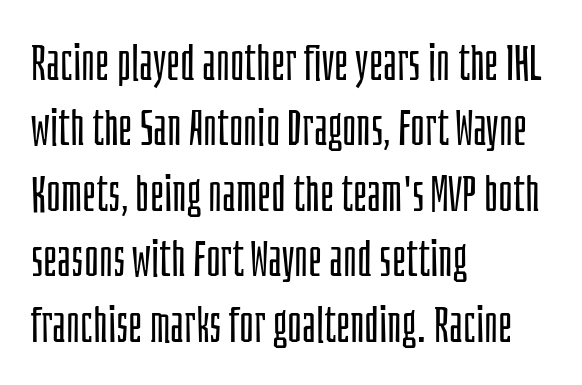
Evenly set lines give the paragraph a standard silhouette. This is the regular roman posture of the typeface. Weight class: somewhere from thin through regular. Only glyphs here, with clear space below each row. A typesetter would label this face a sans. Notice how the passage keeps a crisp vertical edge on the left only.
